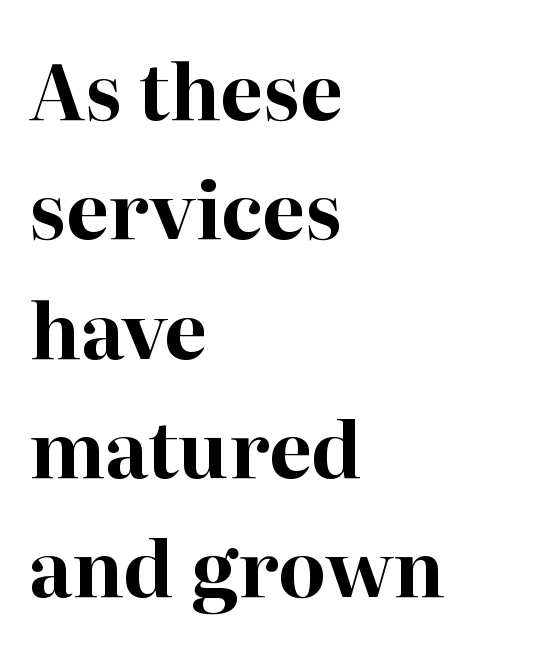
The image shows 77 px bold serif type, upright; set left-aligned, normal line spacing (1.55x), normal letter spacing, not underlined; high stroke contrast and a medium x-height.
